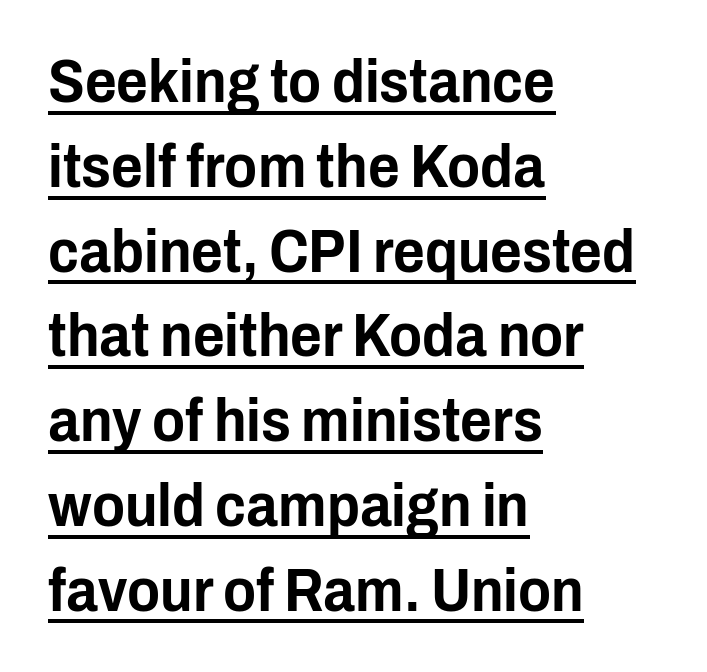
The image shows 61 px condensed sans-serif type, upright; set left-aligned, normal line spacing (1.39x), normal letter spacing, underlined; low stroke contrast and a medium x-height.
